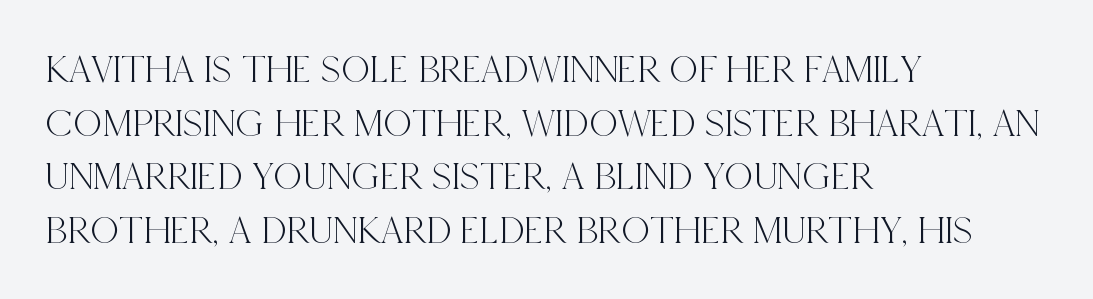
{"serif": "yes", "italic": "no", "width": "condensed", "x_height": "large", "monospaced": "no", "underline": "no", "align": "left", "line_spacing": "normal", "line_spacing_ratio": 1.34, "letter_spacing": "normal", "letter_spacing_em": 0.0, "glyph_px": 40}
